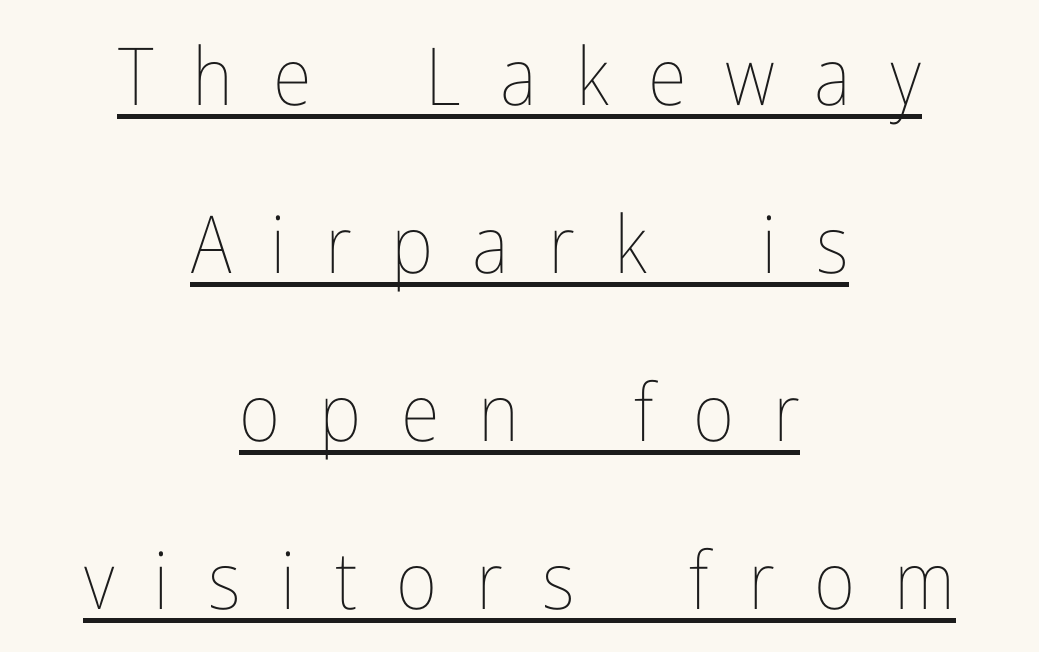
{"italic": "no", "bold": "no", "weight": "thin", "width": "condensed", "stroke_contrast": "low", "x_height": "medium", "monospaced": "no", "underline": "yes", "align": "center", "line_spacing": "loose", "line_spacing_ratio": 2.1, "letter_spacing": "wide", "letter_spacing_em": 0.49, "glyph_px": 80}
